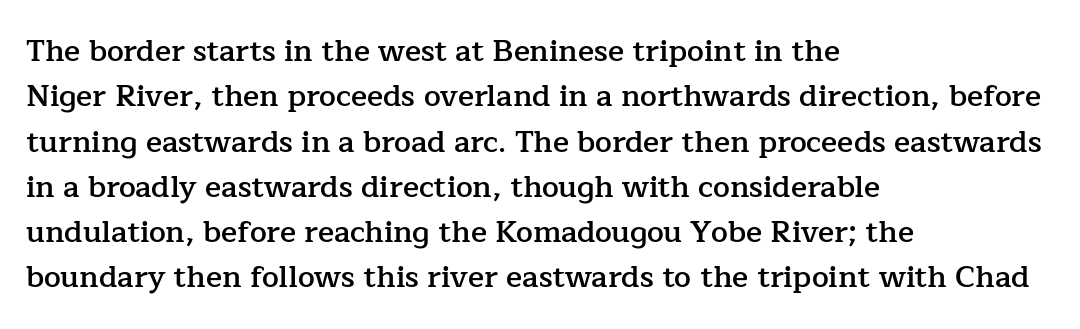
Q: Is the text bold? A: Semi-bold.
Q: Is the text italic (slanted)? A: No, it is upright.
Q: Is the typeface a serif or a sans-serif typeface? A: Serif.
Q: Is the text underlined? A: No.
Q: How is the paragraph aligned? A: Left-aligned.
Q: Is the spacing between letters normal or unusually wide? A: Normal.
Q: Is the spacing between lines tight, normal or loose? A: Normal.
Q: Width (condensed, normal, or wide)? A: Normal.
Q: Stroke contrast? A: Low.
Q: x-height? A: Medium.
Q: Monospaced? A: No.
